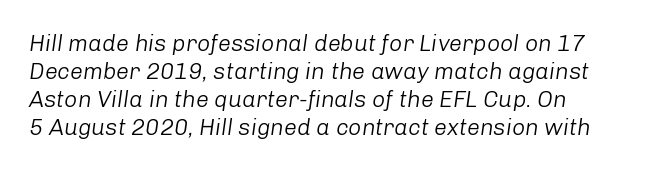
Caption: multi-line text, flush left, ragged right. The cut favours lightness, reaching ordinary text weight at its darkest. Check the space under the baseline: it is left empty. The lettering tilts uniformly, giving the passage an italic look. Characters follow at the spacing the type designer built in.
